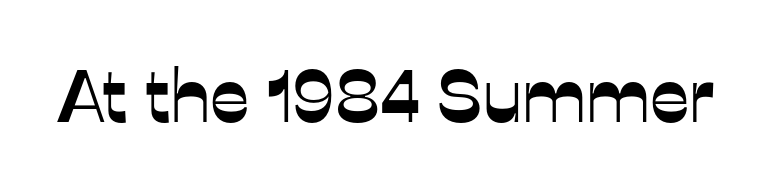
Q: Is the text italic (slanted)? A: No, it is upright.
Q: Is the typeface a serif or a sans-serif typeface? A: Sans-serif.
Q: Is the text underlined? A: No.
Q: Is the spacing between letters normal or unusually wide? A: Normal.
Q: Width (condensed, normal, or wide)? A: Normal.
Q: Stroke contrast? A: Low.
Q: x-height? A: Medium.
Q: Monospaced? A: No.
